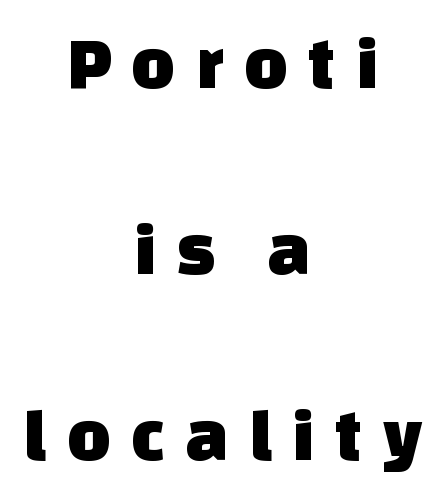
{"serif": "no", "width": "normal", "stroke_contrast": "low", "x_height": "large", "monospaced": "no", "underline": "no", "align": "center", "line_spacing": "loose", "line_spacing_ratio": 2.48, "letter_spacing": "wide", "letter_spacing_em": 0.27, "glyph_px": 75}
